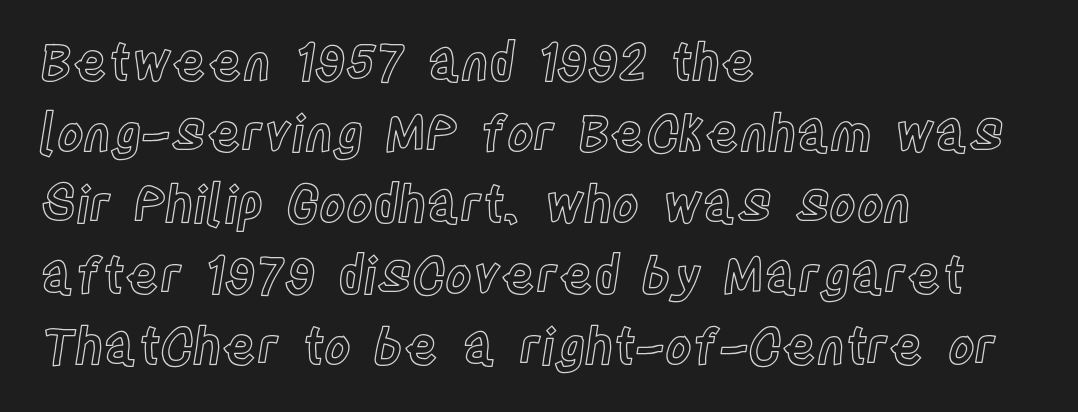
The image shows 51 px condensed type; set left-aligned, normal line spacing (1.39x), normal letter spacing, not underlined; a large x-height.
